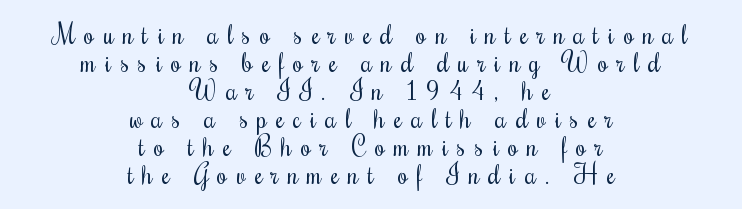
The letters are spread apart with noticeably loose tracking. These lines huddle together more closely than default settings would place them. Descender tails drop into unmarked territory. The passage shown is not bold in any degree. The setting favours the middle, as headings and verse often do.
